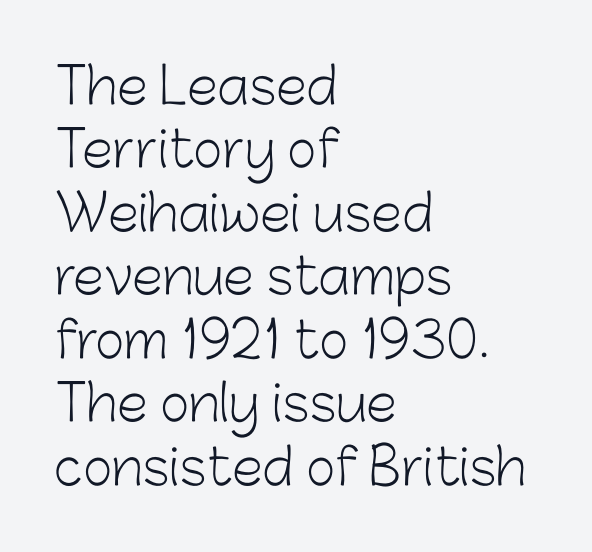
{"serif": "no", "italic": "no", "bold": "no", "weight": "light", "width": "normal", "stroke_contrast": "low", "x_height": "medium", "monospaced": "no", "underline": "no", "align": "left", "line_spacing": "normal", "line_spacing_ratio": 1.27, "letter_spacing": "normal", "letter_spacing_em": 0.0, "glyph_px": 50}
